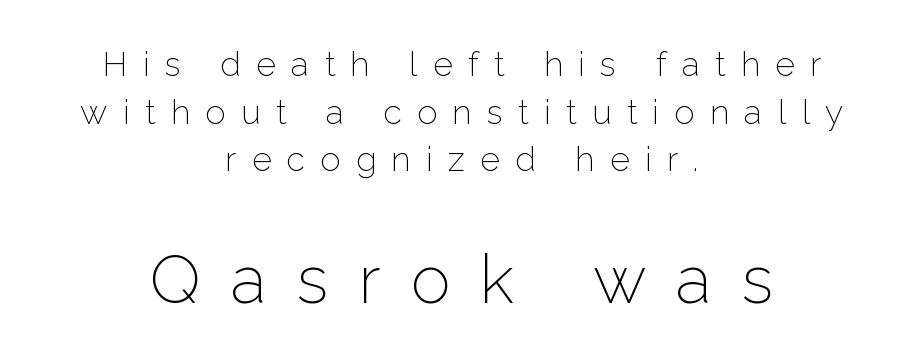
{"serif": "no", "italic": "no", "bold": "no", "weight": "light", "width": "normal", "stroke_contrast": "low", "x_height": "medium", "monospaced": "no", "underline": "no", "align": "center", "line_spacing": "normal", "line_spacing_ratio": 1.4, "letter_spacing": "wide", "letter_spacing_em": 0.45, "larger_block": "second", "size_ratio": 1.97, "glyph_px": 67}
